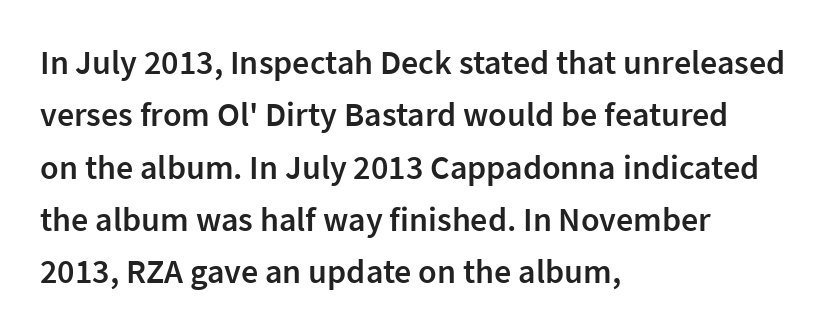
{"serif": "no", "italic": "no", "bold": "semi", "weight": "semibold", "width": "normal", "stroke_contrast": "low", "x_height": "medium", "monospaced": "no", "underline": "no", "align": "left", "line_spacing": "normal", "line_spacing_ratio": 1.54, "letter_spacing": "normal", "letter_spacing_em": 0.0, "glyph_px": 34}
